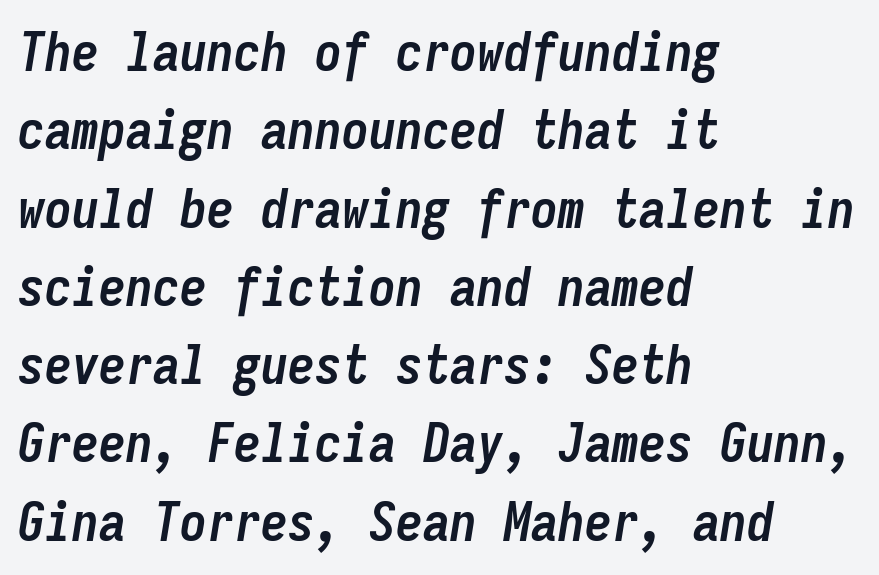
You could call the tracking neutral — neither tight nor loose. The specimen omits any rule beneath the text block's lines. The letters are slanted; this is an italic face. The setting favours the left margin, as ordinary paragraphs usually do. Each letter, wide or thin by design, is forced into the same width here. The leading is moderate, giving the passage an even texture.
